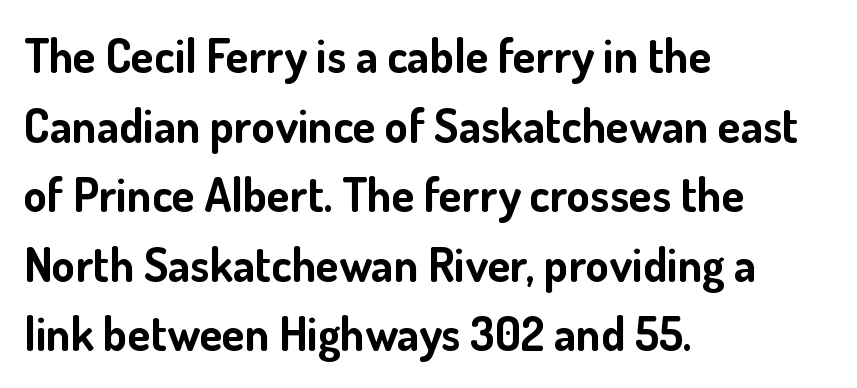
The image shows 47 px bold sans-serif type, upright; set left-aligned, normal line spacing (1.48x), normal letter spacing, not underlined; low stroke contrast and a small x-height.
